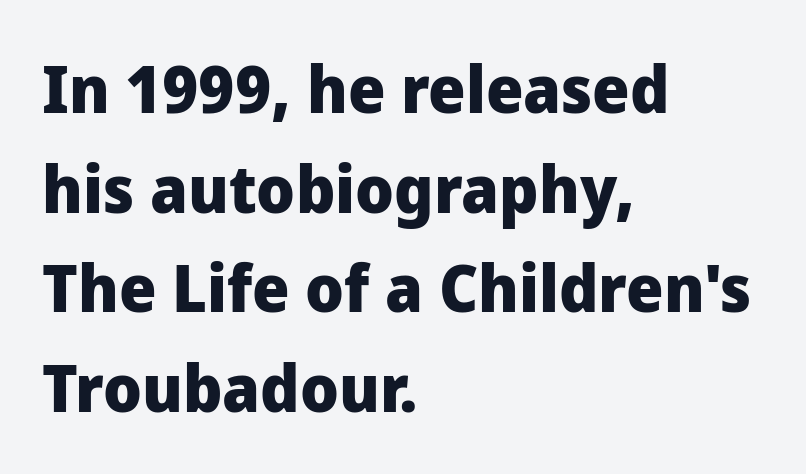
The image shows 66 px heavy sans-serif type, upright; set left-aligned, normal line spacing (1.51x), normal letter spacing, not underlined; low stroke contrast and a medium x-height.
